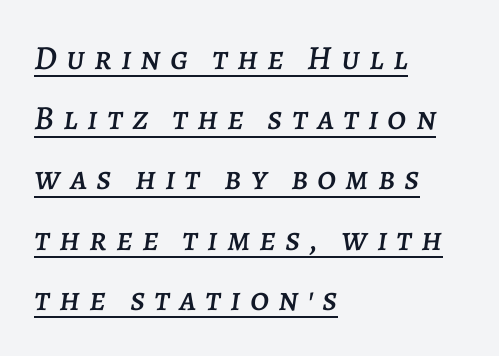
{"italic": "yes", "lean": "right", "slant_degrees": 7, "width": "normal", "stroke_contrast": "low", "x_height": "large", "monospaced": "no", "underline": "yes", "align": "left", "line_spacing_ratio": 1.77, "letter_spacing": "wide", "letter_spacing_em": 0.27, "glyph_px": 34}
